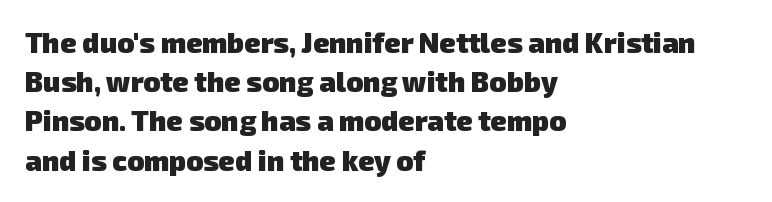
The image shows 28 px heavy sans-serif type; set left-aligned, normal line spacing (1.4x), normal letter spacing, not underlined; low stroke contrast and a medium x-height.
